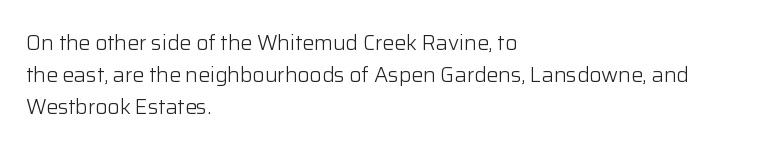
{"italic": "no", "bold": "no", "underline": "no", "align": "left", "line_spacing": "normal", "line_spacing_ratio": 1.52, "letter_spacing": "normal", "letter_spacing_em": 0.0, "glyph_px": 21}
